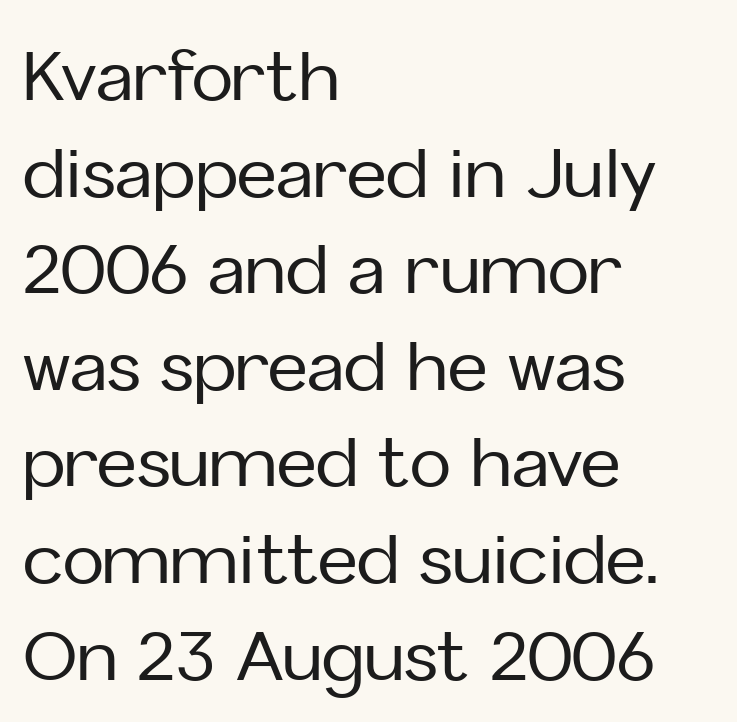
Leftover space on each line is placed entirely after the last word. This rendering features lettering with no underline. The rendering uses a moderate line-height, typical for paragraphs. The letters advance in unequal steps, a hallmark of proportional type. The typography opts for an upright posture over an oblique one. You can tell from the bare stems that sans-serif type was used.
